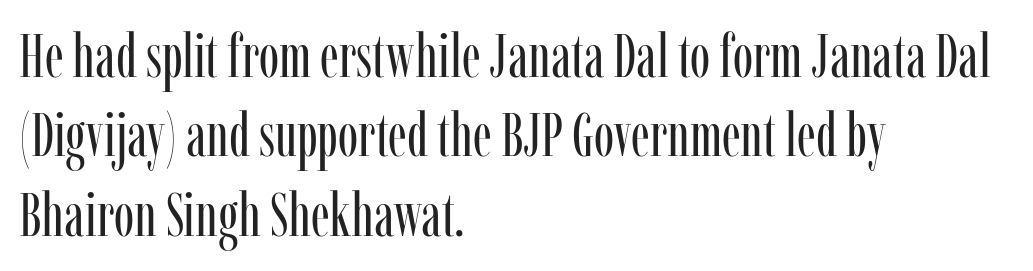
The image shows 61 px regular-weight, condensed serif type, upright; set left-aligned, normal line spacing (1.3x), normal letter spacing, not underlined; low stroke contrast and a medium x-height.
